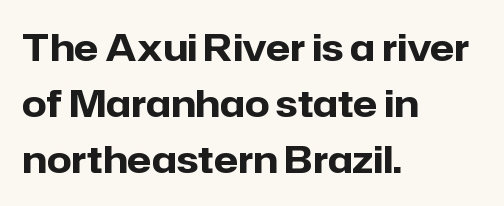
Q: Is the text bold? A: Yes.
Q: Is the text italic (slanted)? A: No, it is upright.
Q: Is the typeface a serif or a sans-serif typeface? A: Sans-serif.
Q: Is the text underlined? A: No.
Q: How is the paragraph aligned? A: Left-aligned.
Q: Is the spacing between letters normal or unusually wide? A: Normal.
Q: Is the spacing between lines tight, normal or loose? A: Normal.
Q: Width (condensed, normal, or wide)? A: Normal.
Q: Stroke contrast? A: Low.
Q: x-height? A: Medium.
Q: Monospaced? A: No.
